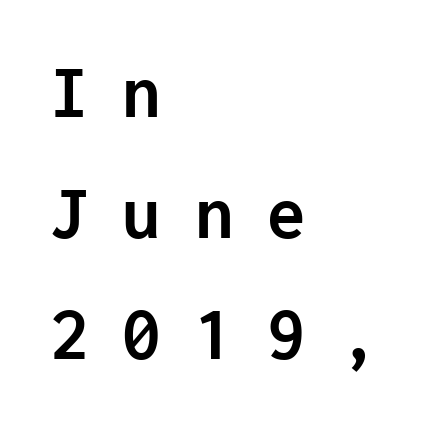
Q: Is the text bold? A: Yes.
Q: Is the text italic (slanted)? A: No, it is upright.
Q: Is the typeface a serif or a sans-serif typeface? A: Sans-serif.
Q: Is the text underlined? A: No.
Q: How is the paragraph aligned? A: Left-aligned.
Q: Is the spacing between letters normal or unusually wide? A: Unusually wide.
Q: Is the spacing between lines tight, normal or loose? A: Normal.
Q: Width (condensed, normal, or wide)? A: Normal.
Q: Stroke contrast? A: Low.
Q: x-height? A: Medium.
Q: Monospaced? A: Yes.
